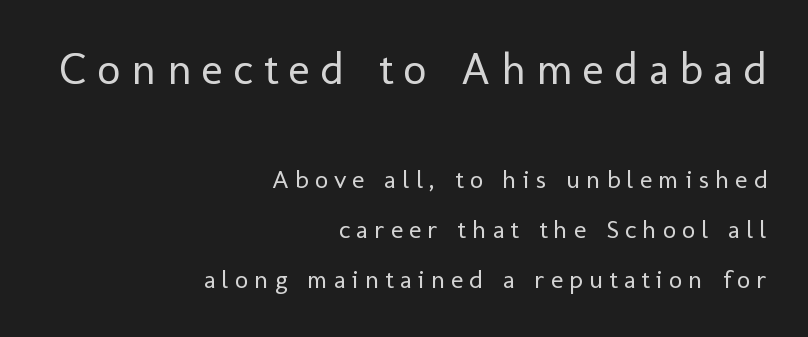
Lines of text with bare space underneath. Tracking here is generous; glyphs stand well apart from one another. The lettering holds an erect, upright posture throughout. Stroke mass is kept to a normal reading level or below.
